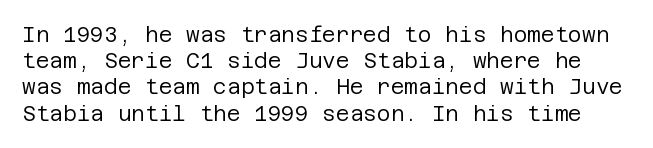
This reads as an unemphasized weight, regular at the heaviest. The letterforms sit shoulder to shoulder at normal distance. The string is rendered with underlining switched off. This sample uses an upright cut, with every glyph sitting square on the baseline. Reading down the column, the eye jumps a familiar distance to each next line.
